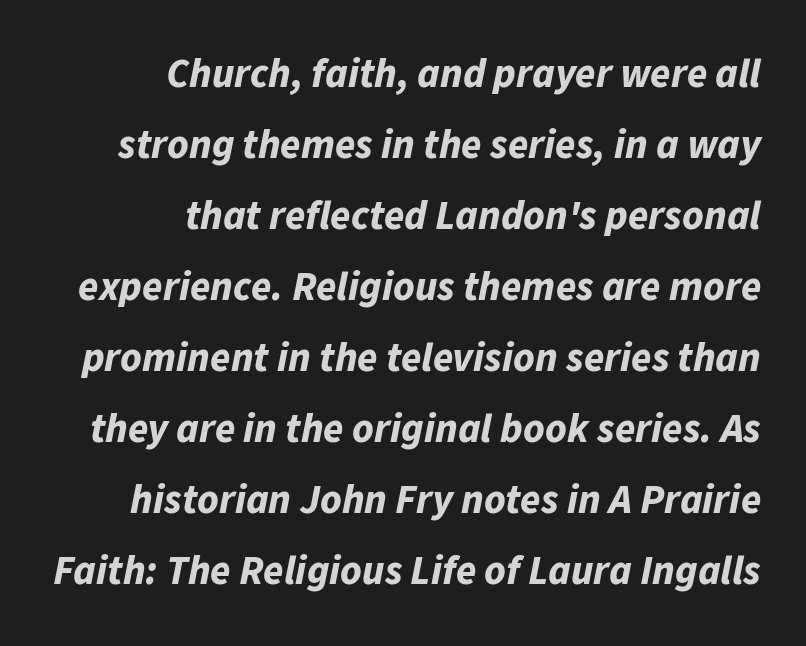
The font is running at its bold setting. Characters are canted at an angle relative to the baseline's perpendicular. The setting favours the right margin, as signatures and pull-quotes sometimes do. The tracking reads as untouched default to a designer's eye. The space beneath each line is pristine and unruled.
